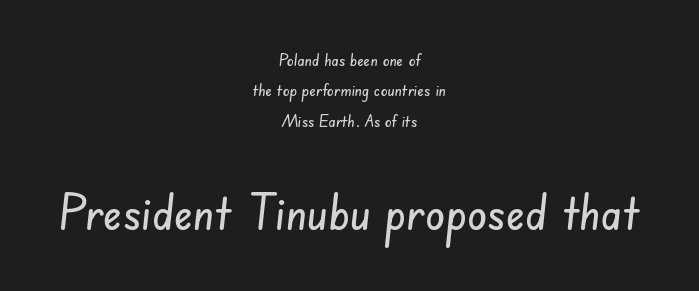
The image shows 50 px condensed sans-serif type; set centered, line spacing 1.78x, normal letter spacing, not underlined; the second (bottom) block is 2.94x larger; low stroke contrast and a small x-height.
